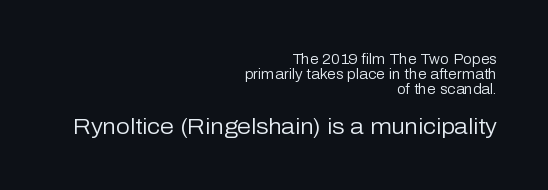
{"italic": "no", "bold": "no", "underline": "no", "align": "right", "line_spacing": "tight", "line_spacing_ratio": 1.07, "letter_spacing": "normal", "letter_spacing_em": 0.0, "larger_block": "second", "size_ratio": 1.57, "glyph_px": 22}
